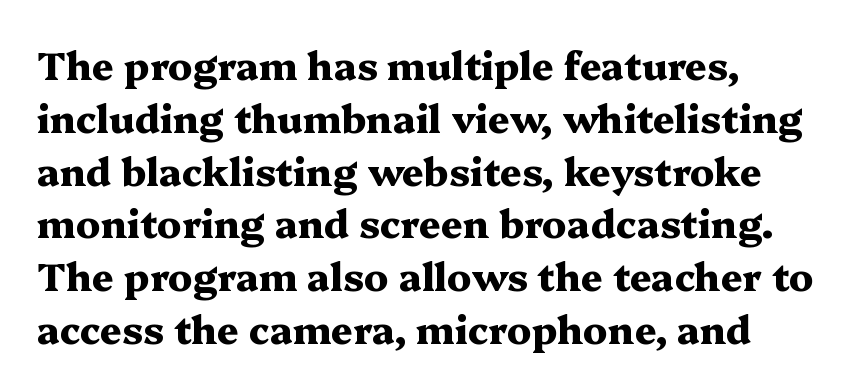
Q: Is the text bold? A: Yes.
Q: Is the text italic (slanted)? A: No, it is upright.
Q: Is the typeface a serif or a sans-serif typeface? A: Serif.
Q: Is the text underlined? A: No.
Q: How is the paragraph aligned? A: Left-aligned.
Q: Is the spacing between letters normal or unusually wide? A: Normal.
Q: Is the spacing between lines tight, normal or loose? A: Normal.
Q: Width (condensed, normal, or wide)? A: Wide.
Q: Stroke contrast? A: Medium.
Q: x-height? A: Medium.
Q: Monospaced? A: No.
